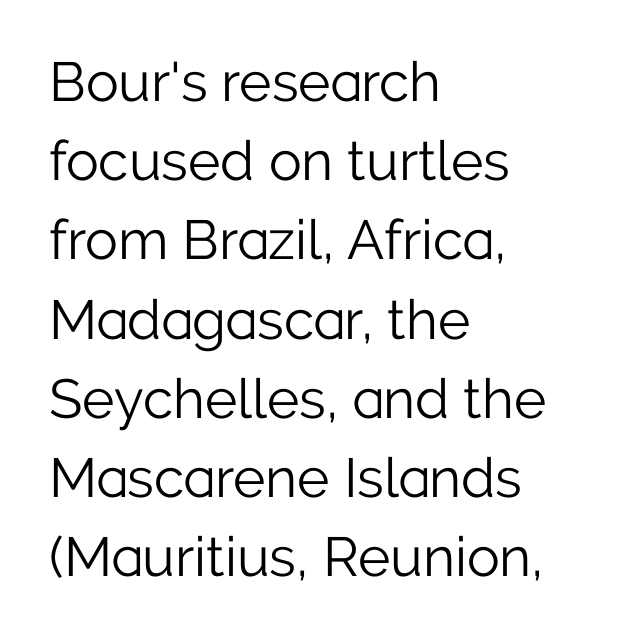
The glyphs in this specimen are sans serif. Only glyphs here, with clear space below each row. If you drew a ruler down the left edge, every line would touch it. The letterforms sit shoulder to shoulder at normal distance. This is not heavy type; no bold has been used. Spacing verdict: proportional, widths tailored to each character.
